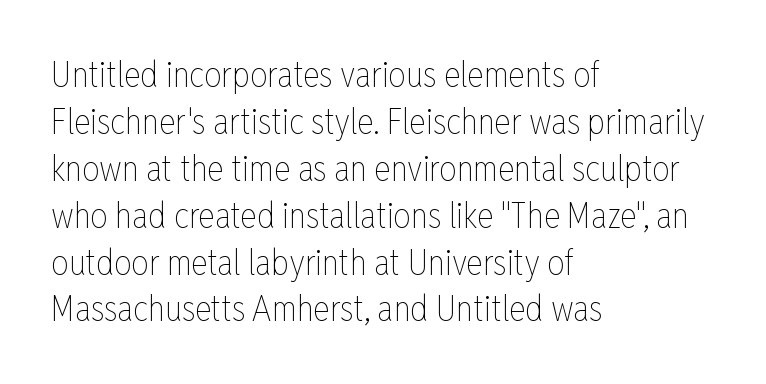
The lettering holds an erect, upright posture throughout. Short and long lines alike share a common starting point at left. Underline: absent. Each letter keeps its own natural width here, so spacing adapts to shape. This block has exactly the height ordinary leading produces. Students, note that the glyphs here touch the page at normal intervals.
